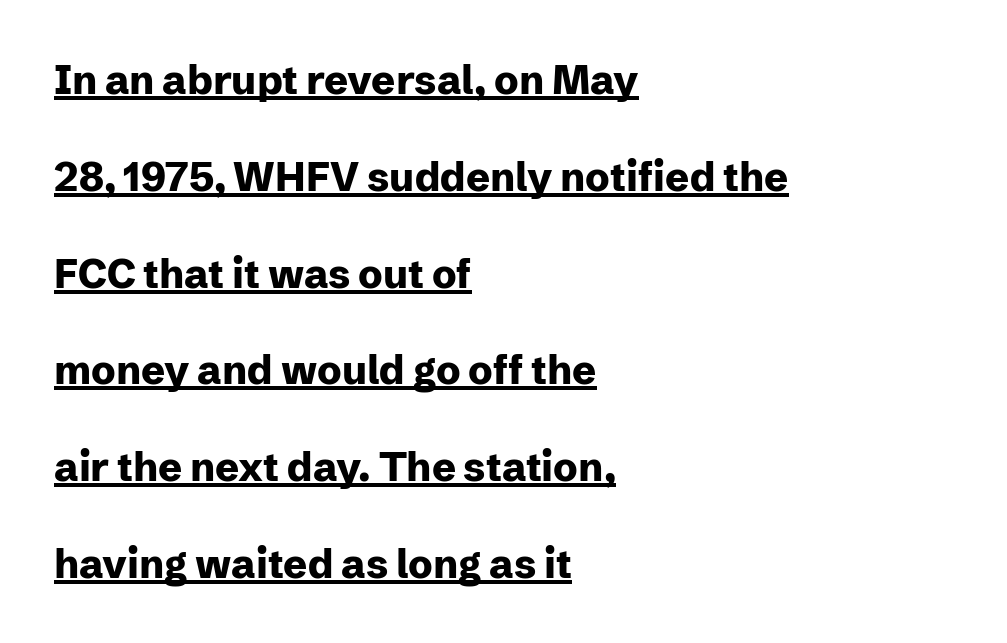
Q: Is the text bold? A: Yes.
Q: Is the text italic (slanted)? A: No, it is upright.
Q: Is the typeface a serif or a sans-serif typeface? A: Sans-serif.
Q: Is the text underlined? A: Yes.
Q: How is the paragraph aligned? A: Left-aligned.
Q: Is the spacing between letters normal or unusually wide? A: Normal.
Q: Is the spacing between lines tight, normal or loose? A: Loose.
Q: Width (condensed, normal, or wide)? A: Normal.
Q: Stroke contrast? A: Low.
Q: x-height? A: Medium.
Q: Monospaced? A: No.
